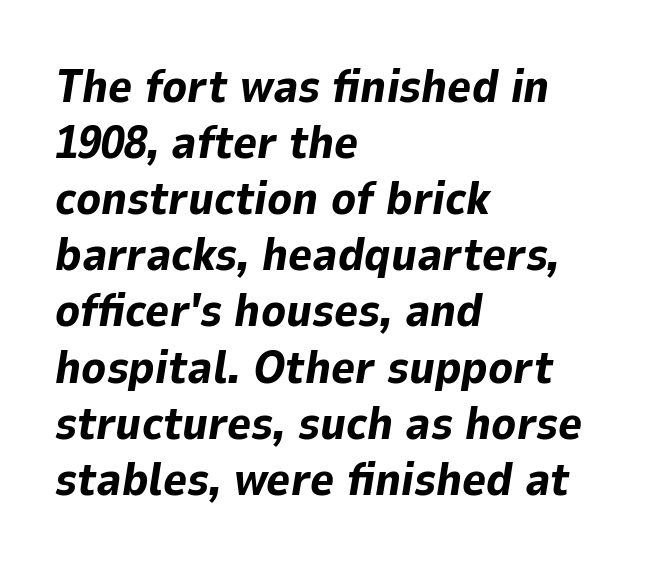
The image shows 46 px bold type, italic (leaning right); set left-aligned, line spacing 1.22x, normal letter spacing, not underlined; low stroke contrast and a medium x-height.
